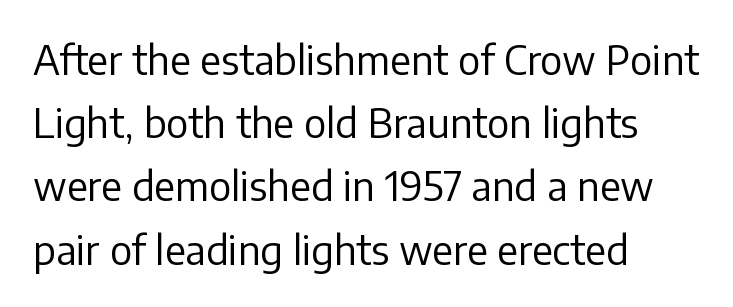
{"serif": "no", "italic": "no", "bold": "no", "weight": "regular", "width": "normal", "stroke_contrast": "low", "x_height": "medium", "monospaced": "no", "underline": "no", "align": "left", "line_spacing": "normal", "line_spacing_ratio": 1.58, "letter_spacing": "normal", "letter_spacing_em": 0.0, "glyph_px": 40}
